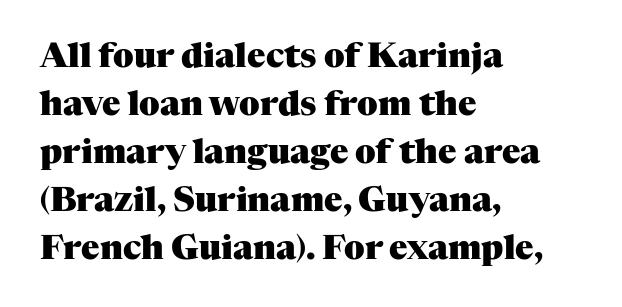
The image shows 34 px heavy serif type, upright; set left-aligned, normal line spacing (1.41x), normal letter spacing, not underlined; medium stroke contrast and a medium x-height.
